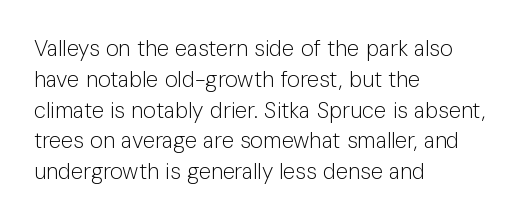
Summary of vertical rhythm: regular, with standard interline spacing. Short note: letters normally spaced. The font's upright variant was chosen for this text. Casual observation: everything's shoved over to the left.
